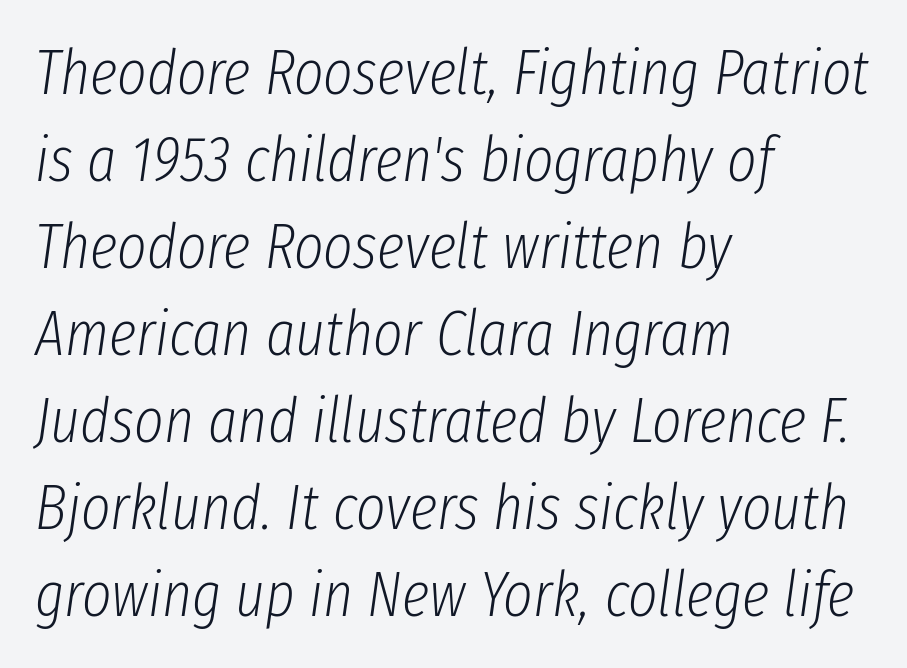
The image shows 63 px light, condensed type, italic (leaning right); set left-aligned, normal line spacing (1.38x), normal letter spacing, not underlined; low stroke contrast and a medium x-height.
